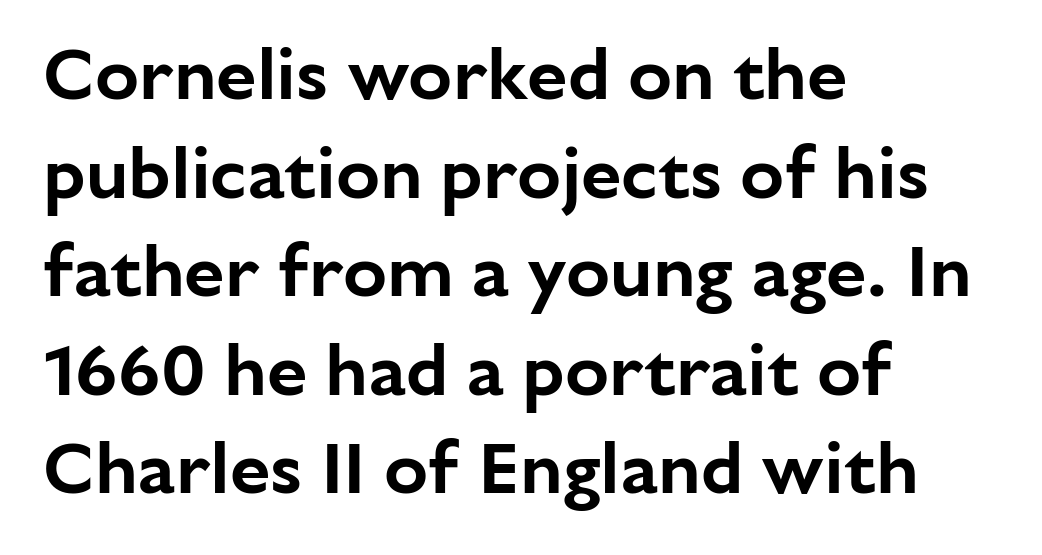
The rag falls on the right side of this text block. Quick note: interline space is typical. These lines are composed in type without serifs. These lines were composed using upright roman letters. Each letter keeps its own natural width here, so spacing adapts to shape.
